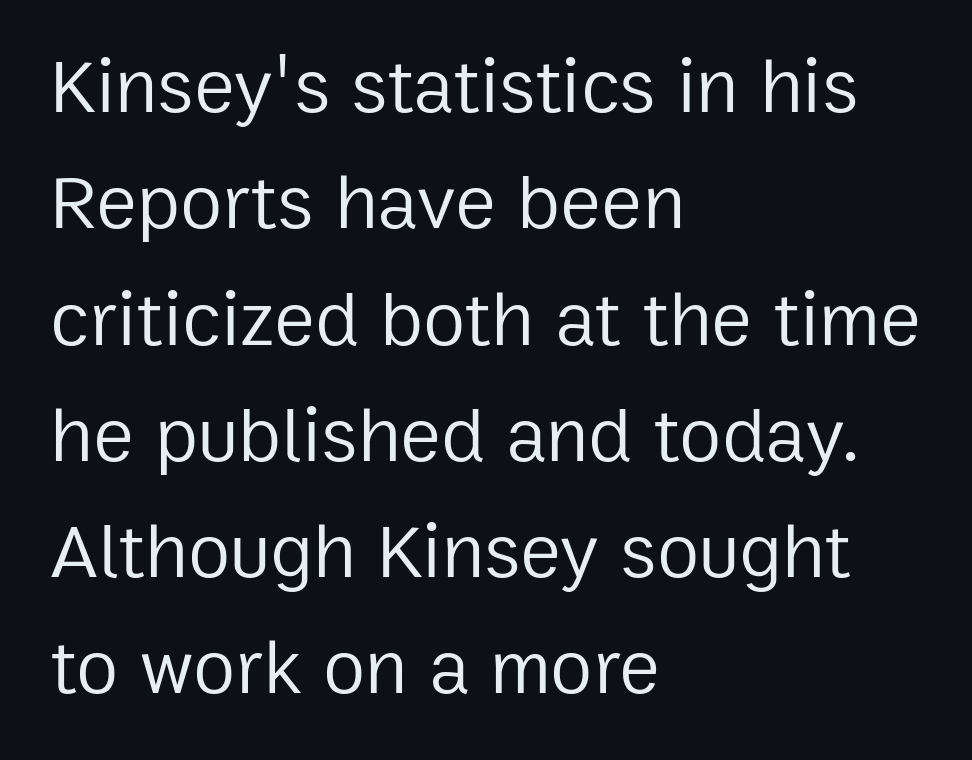
Q: Is the text bold? A: No.
Q: Is the text italic (slanted)? A: No, it is upright.
Q: Is the typeface a serif or a sans-serif typeface? A: Sans-serif.
Q: Is the text underlined? A: No.
Q: How is the paragraph aligned? A: Left-aligned.
Q: Is the spacing between letters normal or unusually wide? A: Normal.
Q: Is the spacing between lines tight, normal or loose? A: Normal.
Q: Width (condensed, normal, or wide)? A: Normal.
Q: Stroke contrast? A: Low.
Q: x-height? A: Medium.
Q: Monospaced? A: No.
